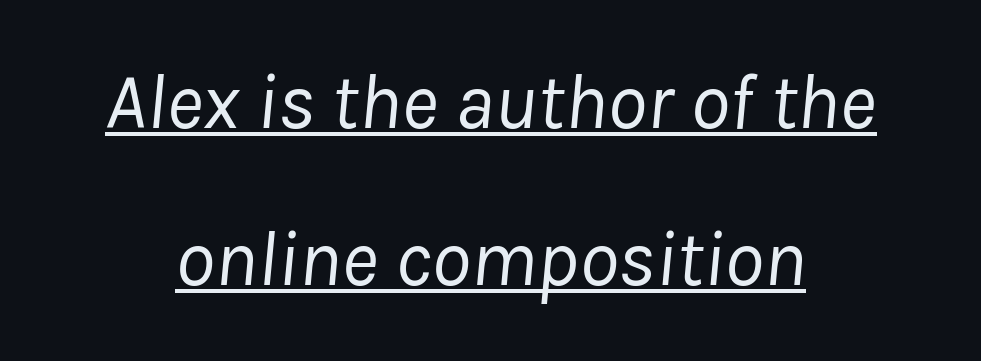
Character widths vary here, with narrow letters taking less room than wide ones. The strokes carry an ordinary text weight at most. Alignment: centered. The text carries the slant typical of an italic or oblique font.
